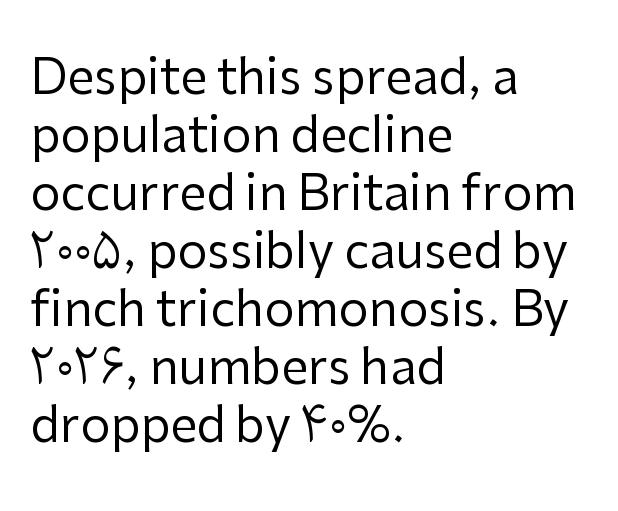
Do the characters align in a grid? No, the font is proportional. The text was rendered using a sans face with plain stroke endings. Glyph-to-glyph distance matches everyday printed text. Is the block centered? No — it sits flush against the left margin.
